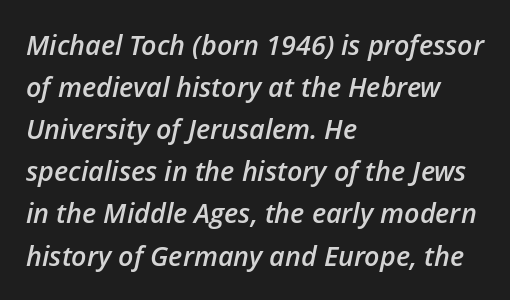
This rendering uses left alignment, leaving the right contour irregular. The font is running at a semibold setting, under full bold. Interline gaps are of average width in this sample. No word sits above an underline. This sample uses plain, unmodified letter spacing. The lettering tilts uniformly, giving the passage an italic look.
